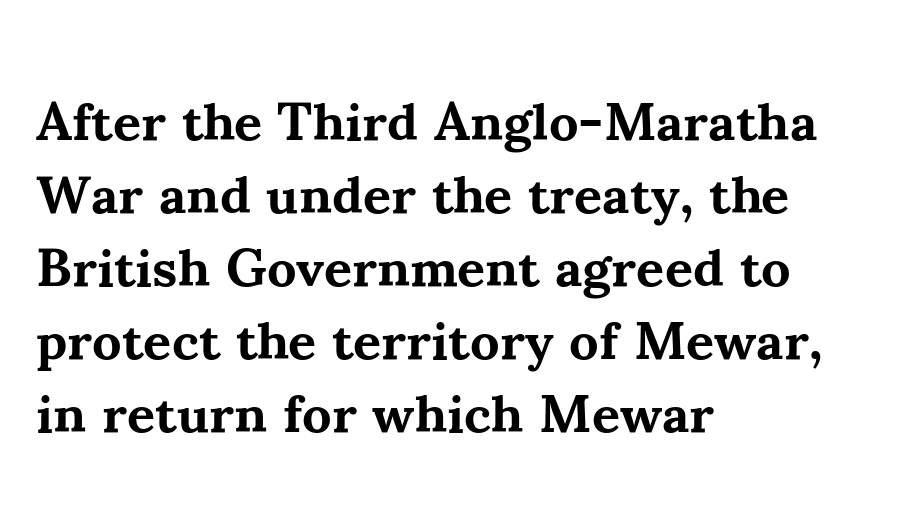
Q: Is the text bold? A: Yes.
Q: Is the text italic (slanted)? A: No, it is upright.
Q: Is the typeface a serif or a sans-serif typeface? A: Serif.
Q: Is the text underlined? A: No.
Q: How is the paragraph aligned? A: Left-aligned.
Q: Is the spacing between letters normal or unusually wide? A: Normal.
Q: Is the spacing between lines tight, normal or loose? A: Normal.
Q: Width (condensed, normal, or wide)? A: Normal.
Q: Stroke contrast? A: Medium.
Q: x-height? A: Small.
Q: Monospaced? A: No.
